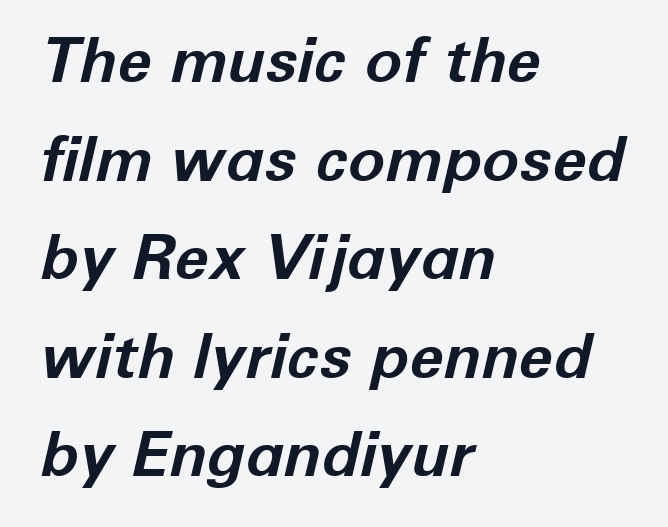
Q: Is the text bold? A: Yes.
Q: Is the text italic (slanted)? A: Yes, it leans right by about 12 degrees.
Q: Is the text underlined? A: No.
Q: How is the paragraph aligned? A: Left-aligned.
Q: Is the spacing between letters normal or unusually wide? A: Normal.
Q: Is the spacing between lines tight, normal or loose? A: Normal.
Q: Width (condensed, normal, or wide)? A: Normal.
Q: Stroke contrast? A: Low.
Q: x-height? A: Medium.
Q: Monospaced? A: No.
